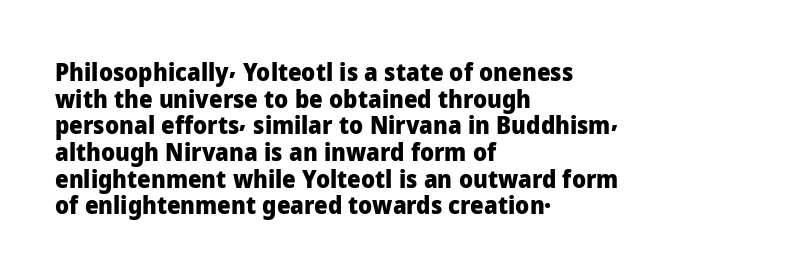
Q: Is the text bold? A: Yes.
Q: Is the text italic (slanted)? A: No, it is upright.
Q: Is the text underlined? A: No.
Q: How is the paragraph aligned? A: Left-aligned.
Q: Is the spacing between letters normal or unusually wide? A: Normal.
Q: Is the spacing between lines tight, normal or loose? A: Tight.
